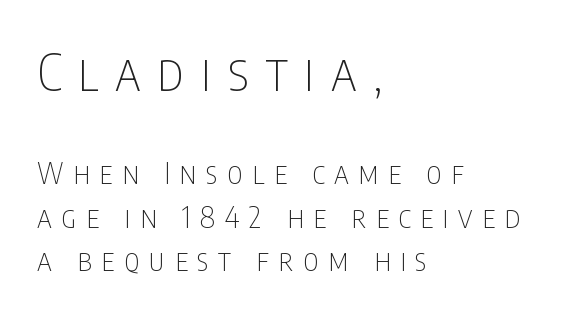
Q: Is the text bold? A: No.
Q: Is the text italic (slanted)? A: No, it is upright.
Q: Is the typeface a serif or a sans-serif typeface? A: Sans-serif.
Q: Is the text underlined? A: No.
Q: How is the paragraph aligned? A: Left-aligned.
Q: Is the spacing between letters normal or unusually wide? A: Unusually wide.
Q: Is the spacing between lines tight, normal or loose? A: Normal.
Q: Which block of text is set in a larger size, the first (top) or the second (bottom)? A: The first (top) one.
Q: Width (condensed, normal, or wide)? A: Condensed.
Q: Stroke contrast? A: Low.
Q: x-height? A: Large.
Q: Monospaced? A: No.
